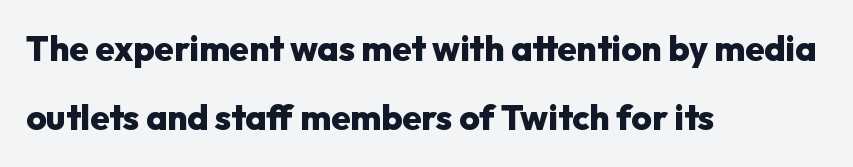
{"serif": "no", "italic": "no", "bold": "yes", "weight": "heavy", "width": "normal", "stroke_contrast": "low", "x_height": "medium", "monospaced": "no", "underline": "no", "align": "left", "line_spacing": "loose", "line_spacing_ratio": 1.98, "letter_spacing": "normal", "letter_spacing_em": 0.0, "glyph_px": 35}
